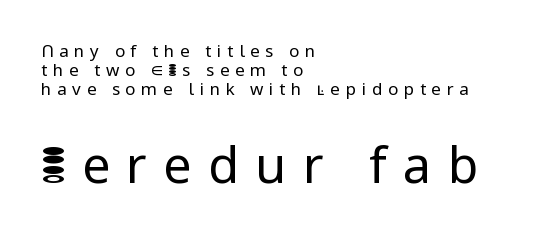
{"serif": "no", "italic": "no", "bold": "no", "weight": "regular", "width": "normal", "stroke_contrast": "low", "x_height": "medium", "monospaced": "no", "underline": "no", "align": "left", "line_spacing": "tight", "line_spacing_ratio": 1.11, "letter_spacing": "wide", "letter_spacing_em": 0.33, "larger_block": "second", "size_ratio": 2.94, "glyph_px": 50}
